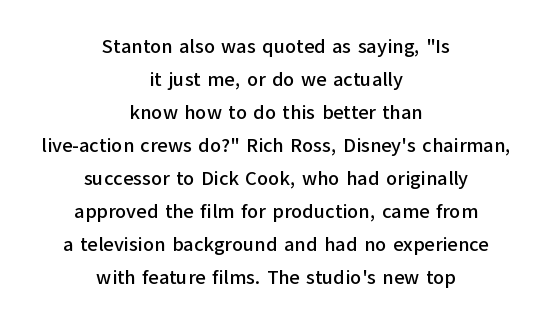
The image shows 20 px text type, upright; set centered, normal line spacing (1.65x), normal letter spacing, not underlined.
